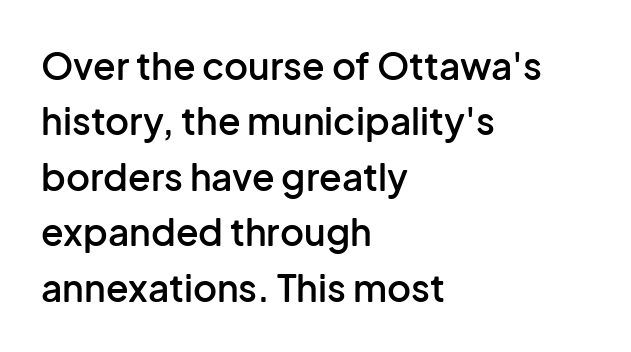
The image shows 37 px semibold sans-serif type, upright; set left-aligned, normal line spacing (1.5x), normal letter spacing, not underlined; low stroke contrast and a medium x-height.
